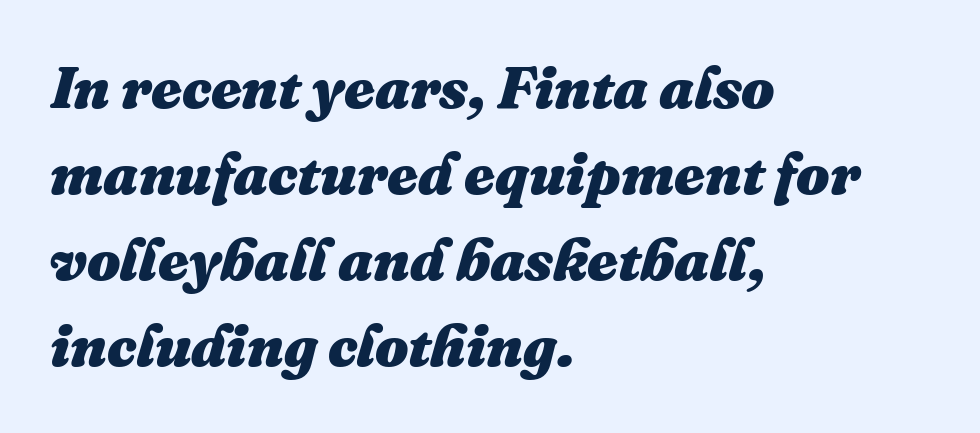
The image shows 59 px heavy type, italic (leaning right); set left-aligned, normal line spacing (1.46x), normal letter spacing, not underlined; medium stroke contrast and a medium x-height.
